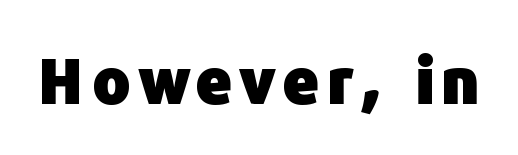
{"serif": "no", "italic": "no", "bold": "yes", "weight": "heavy", "width": "normal", "stroke_contrast": "low", "x_height": "medium", "monospaced": "no", "underline": "no", "glyph_px": 63}
